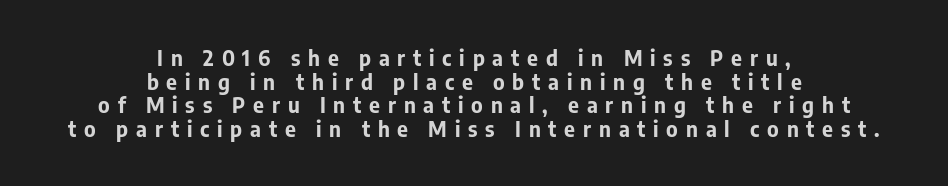
{"italic": "no", "bold": "yes", "underline": "no", "align": "center", "line_spacing": "tight", "line_spacing_ratio": 1.12, "letter_spacing": "wide", "letter_spacing_em": 0.37, "glyph_px": 21}
